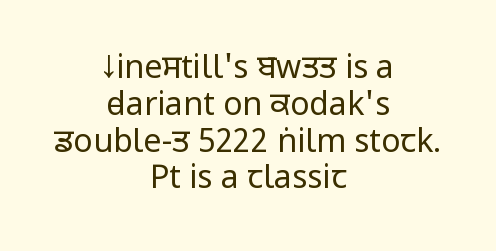
In terms of letterspacing, this is plain default setting. Letters have the restrained weight of plain body copy at most. The passage shown is typed in a proportional face where columns would drift. You can tell it's not italic because the verticals are truly vertical. The foot of each line stays bare and open.
